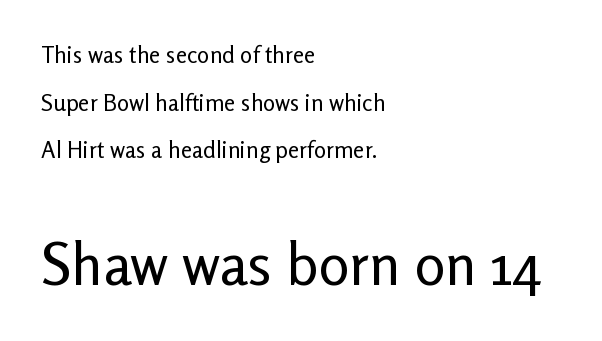
The image shows 58 px regular-weight sans-serif type, upright; set left-aligned, loose line spacing (2.07x), normal letter spacing, not underlined; the second (bottom) block is 2.52x larger; low stroke contrast and a medium x-height.
